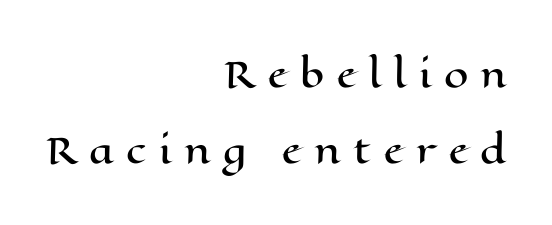
The image shows 35 px wide type, upright; set right-aligned, loose line spacing (2.18x), unusually wide letter spacing (+0.35 em), not underlined; high stroke contrast and a medium x-height.
